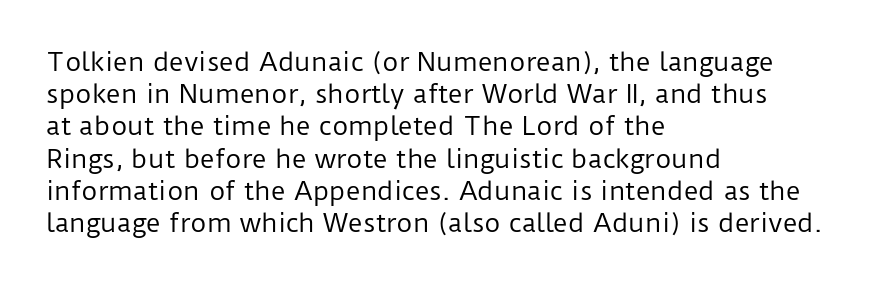
These lines keep a tight, regular rhythm from letter to letter. This sample is left-justified, so line endings fall wherever the words run out. The space between consecutive lines is moderate. Do the letters lean? They stand straight. The passage shown is not underscored anywhere. Stems and bowls with no extra thickness — not bold.
